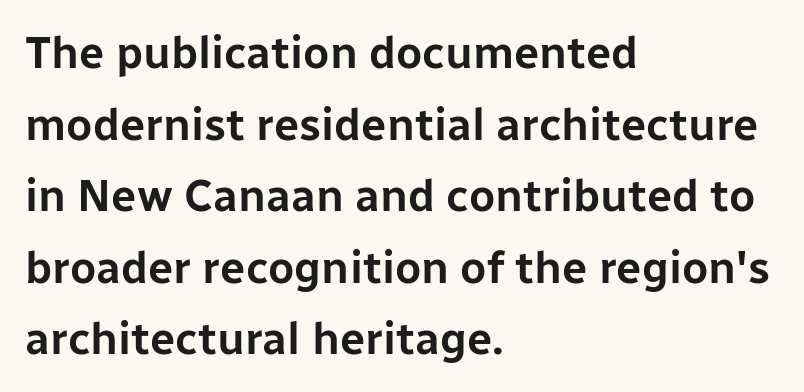
{"serif": "no", "italic": "no", "width": "normal", "stroke_contrast": "low", "x_height": "medium", "monospaced": "no", "underline": "no", "align": "left", "line_spacing": "normal", "line_spacing_ratio": 1.59, "letter_spacing": "normal", "letter_spacing_em": 0.0, "glyph_px": 45}
